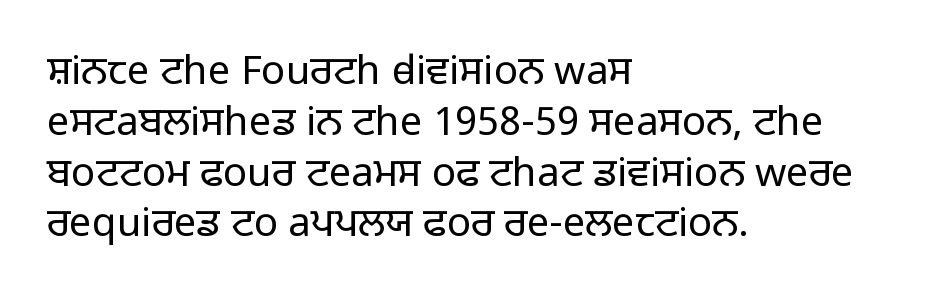
The image shows 40 px light sans-serif type, upright; set left-aligned, normal line spacing (1.27x), normal letter spacing, not underlined; low stroke contrast and a medium x-height.
